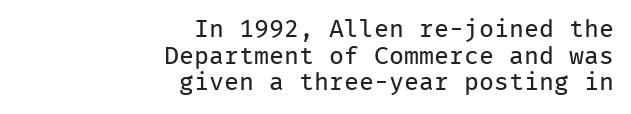
Interline gaps are noticeably narrow in this sample. Compared with a typical body face, this is equally light or lighter still. Does the lettering tilt? It doesn't — this is upright. In CSS terms this would be text-align: right. A bare baseline throughout the passage. Here the glyphs are tracked normally, forming tight word shapes.
